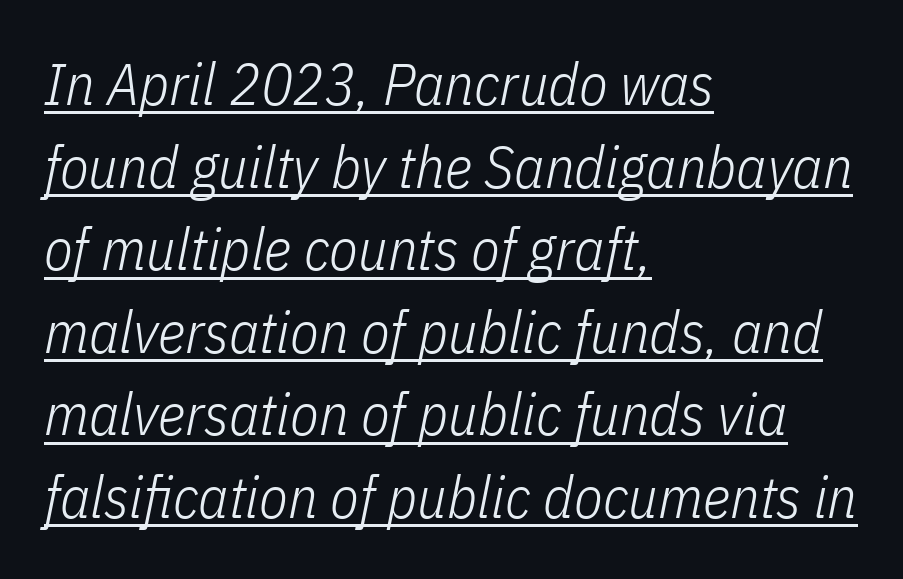
The passage shown is typed in a proportional face where columns would drift. The typesetter has applied underlining to the passage shown. If you drew a line through each stem, it would be angled. The typeface has the unassuming heft of standard copy or less.
